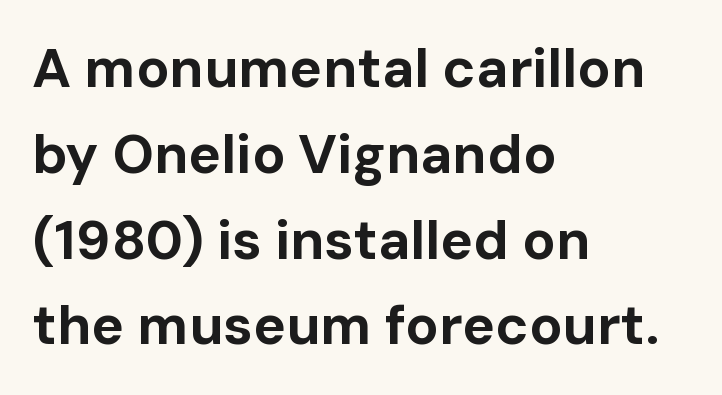
No extra tracking has been applied to these lines. The glyphs in this specimen are sans serif. All the whitespace from short lines collects on the right. Glance below the letters and you will spot only blank space. Chunky letters — that's bold for sure.
